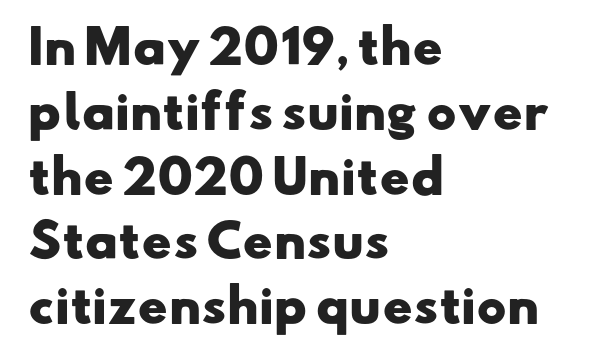
The image shows 45 px heavy, wide sans-serif type; set left-aligned, normal line spacing (1.44x), normal letter spacing, not underlined; low stroke contrast and a small x-height.
